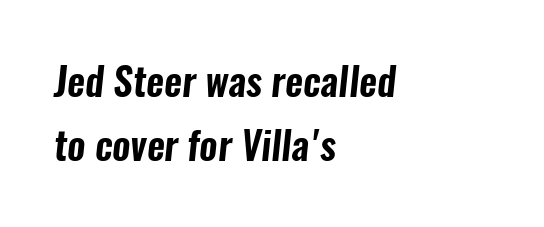
A sans-serif font was chosen for this passage. This rendering leaves character spacing at its baseline value. Here the designer chose a conventional face with non-uniform glyph widths. Underline: absent. Honestly, the row spacing looks completely unremarkable. A student would call this left alignment; a typographer would say flush left, rag right.
